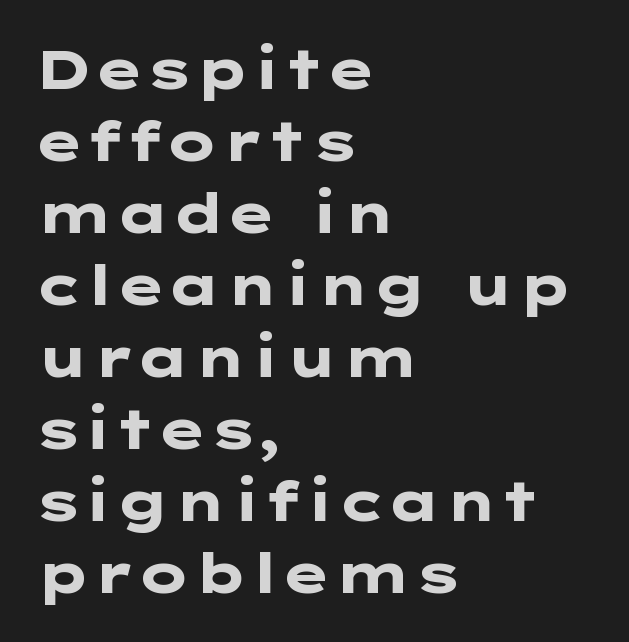
{"serif": "no", "italic": "no", "bold": "yes", "weight": "heavy", "width": "wide", "stroke_contrast": "low", "x_height": "medium", "underline": "no", "align": "left", "line_spacing": "normal", "line_spacing_ratio": 1.31, "letter_spacing": "normal", "letter_spacing_em": 0.0, "glyph_px": 55}
